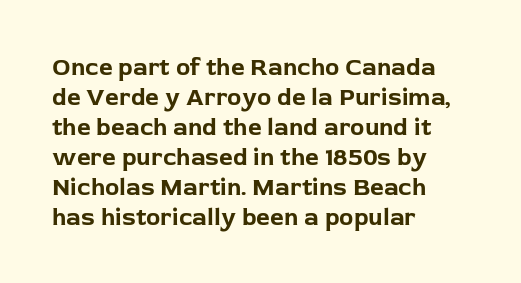
Q: Is the text bold? A: Yes.
Q: Is the text italic (slanted)? A: No, it is upright.
Q: Is the text underlined? A: No.
Q: How is the paragraph aligned? A: Left-aligned.
Q: Is the spacing between letters normal or unusually wide? A: Normal.
Q: Is the spacing between lines tight, normal or loose? A: Normal.
